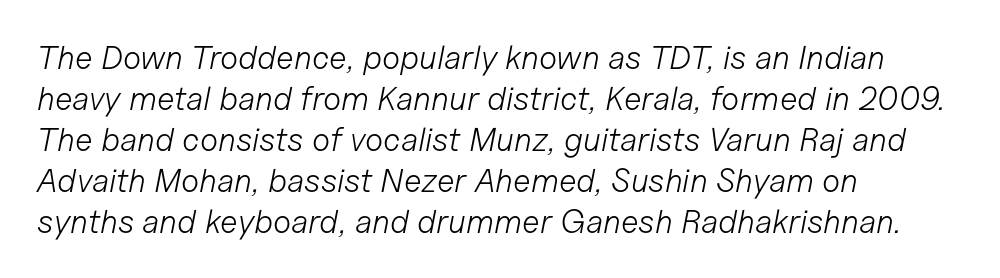
Q: Is the text bold? A: No.
Q: Is the text italic (slanted)? A: Yes, it leans right by about 11 degrees.
Q: Is the text underlined? A: No.
Q: How is the paragraph aligned? A: Left-aligned.
Q: Is the spacing between letters normal or unusually wide? A: Normal.
Q: Width (condensed, normal, or wide)? A: Normal.
Q: Stroke contrast? A: Low.
Q: x-height? A: Medium.
Q: Monospaced? A: No.
